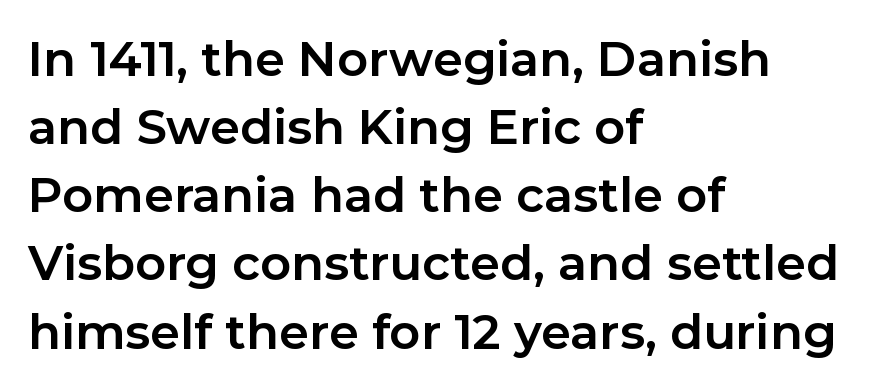
Q: Is the text bold? A: Yes.
Q: Is the text italic (slanted)? A: No, it is upright.
Q: Is the typeface a serif or a sans-serif typeface? A: Sans-serif.
Q: Is the text underlined? A: No.
Q: How is the paragraph aligned? A: Left-aligned.
Q: Is the spacing between letters normal or unusually wide? A: Normal.
Q: Is the spacing between lines tight, normal or loose? A: Normal.
Q: Width (condensed, normal, or wide)? A: Normal.
Q: Stroke contrast? A: Low.
Q: x-height? A: Medium.
Q: Monospaced? A: No.
